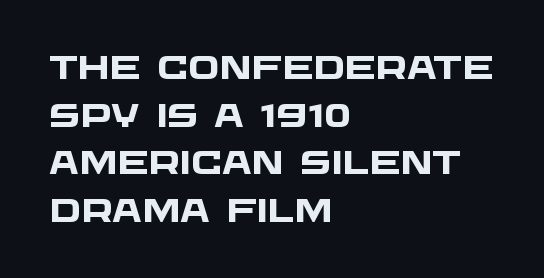
Q: Is the text bold? A: Yes.
Q: Is the typeface a serif or a sans-serif typeface? A: Sans-serif.
Q: Is the text underlined? A: No.
Q: How is the paragraph aligned? A: Left-aligned.
Q: Is the spacing between letters normal or unusually wide? A: Normal.
Q: Is the spacing between lines tight, normal or loose? A: Normal.
Q: Width (condensed, normal, or wide)? A: Wide.
Q: Stroke contrast? A: Low.
Q: x-height? A: Large.
Q: Monospaced? A: No.
